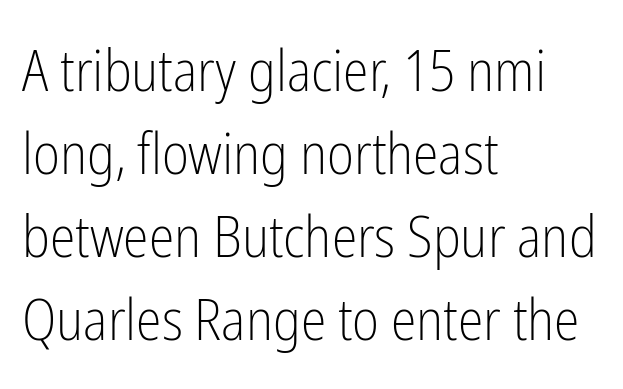
{"serif": "no", "italic": "no", "bold": "no", "weight": "light", "width": "condensed", "stroke_contrast": "low", "x_height": "medium", "monospaced": "no", "underline": "no", "align": "left", "line_spacing": "normal", "line_spacing_ratio": 1.43, "letter_spacing": "normal", "letter_spacing_em": 0.0, "glyph_px": 58}
